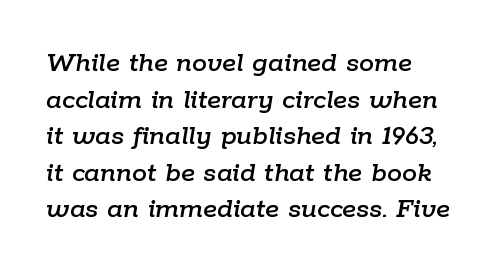
{"italic": "yes", "lean": "right", "slant_degrees": 9, "width": "normal", "stroke_contrast": "low", "x_height": "medium", "monospaced": "no", "underline": "no", "align": "left", "line_spacing_ratio": 1.22, "letter_spacing": "normal", "letter_spacing_em": 0.0, "glyph_px": 30}
